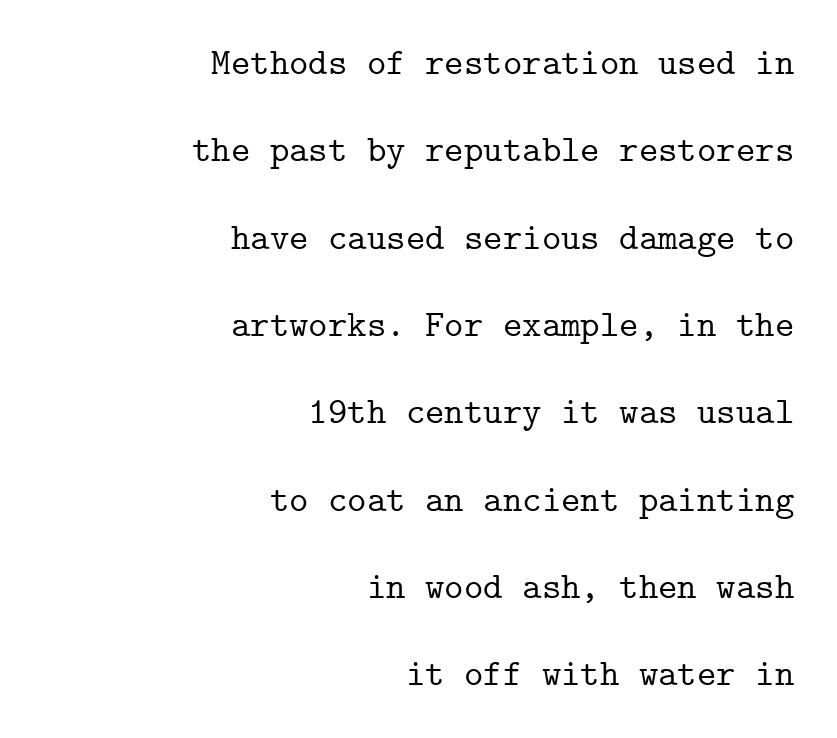
Compared with typical body copy, the letter spacing here is the same. This rendering features lettering with no underline. Look at the bottom of the vertical strokes: they flare into serifs here. How would I describe the line gaps? Wide and relaxed. These lines are set flush right with a ragged left edge.
